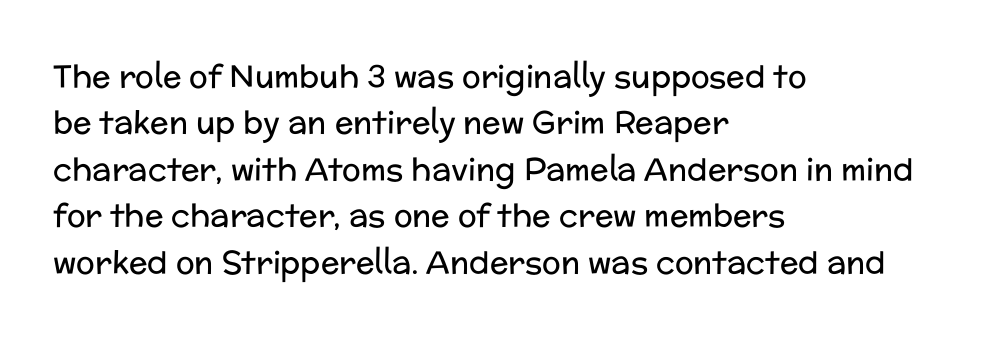
Q: Is the text bold? A: No.
Q: Is the text italic (slanted)? A: No, it is upright.
Q: Is the typeface a serif or a sans-serif typeface? A: Sans-serif.
Q: Is the text underlined? A: No.
Q: How is the paragraph aligned? A: Left-aligned.
Q: Is the spacing between letters normal or unusually wide? A: Normal.
Q: Is the spacing between lines tight, normal or loose? A: Normal.
Q: Width (condensed, normal, or wide)? A: Normal.
Q: Stroke contrast? A: Low.
Q: x-height? A: Medium.
Q: Monospaced? A: No.
